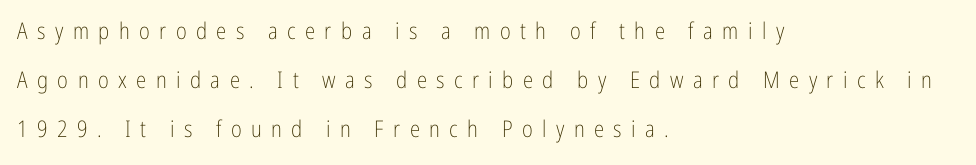
{"italic": "no", "bold": "no", "underline": "no", "align": "left", "line_spacing": "loose", "line_spacing_ratio": 2.14, "letter_spacing": "wide", "letter_spacing_em": 0.41, "glyph_px": 23}
